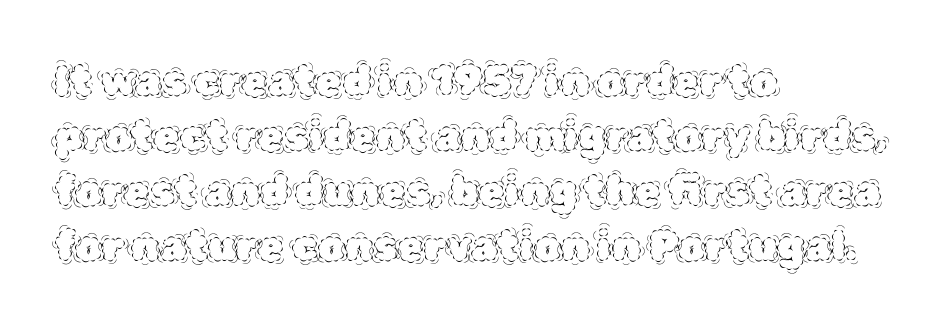
The image shows 42 px thin type, upright; set left-aligned, normal line spacing (1.31x), normal letter spacing, not underlined; a large x-height.
